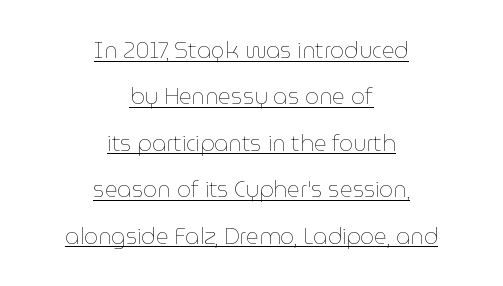
{"italic": "no", "bold": "no", "underline": "yes", "align": "center", "line_spacing": "loose", "line_spacing_ratio": 2.11, "letter_spacing": "normal", "letter_spacing_em": 0.0, "glyph_px": 22}
